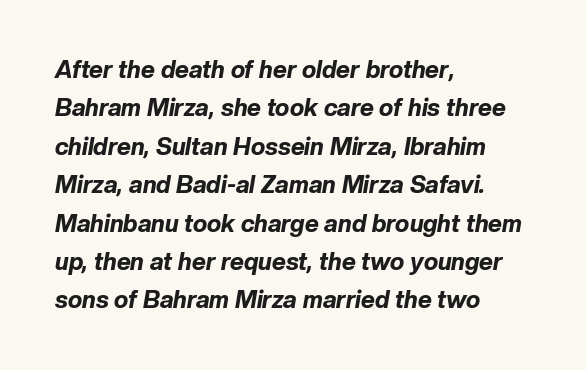
The image shows 24 px bold type, italic (leaning right); set left-aligned, normal line spacing (1.6x), normal letter spacing, not underlined.
